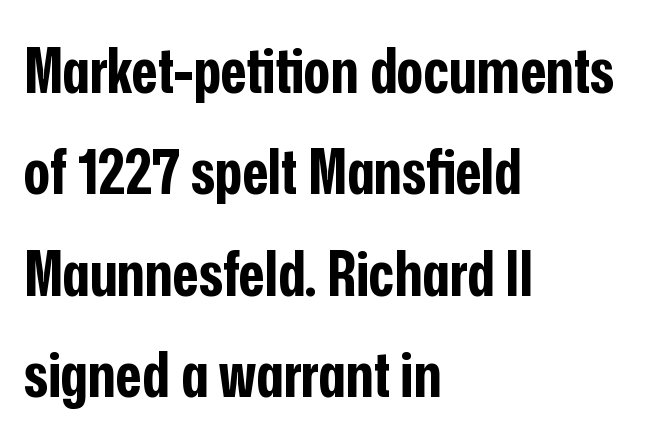
{"serif": "no", "italic": "no", "bold": "yes", "weight": "bold", "width": "condensed", "stroke_contrast": "low", "x_height": "medium", "monospaced": "no", "underline": "no", "align": "left", "line_spacing": "normal", "line_spacing_ratio": 1.61, "letter_spacing": "normal", "letter_spacing_em": 0.0, "glyph_px": 63}
